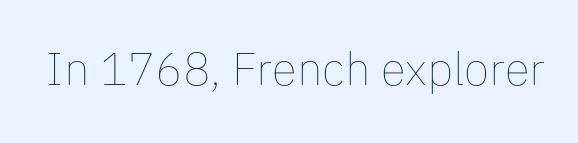
Default kerning and tracking; the words read as compact shapes. Compared with a typical body face, this is equally light or lighter still. Character widths vary here, with narrow letters taking less room than wide ones. Any mark beneath the type? The region is blank.
